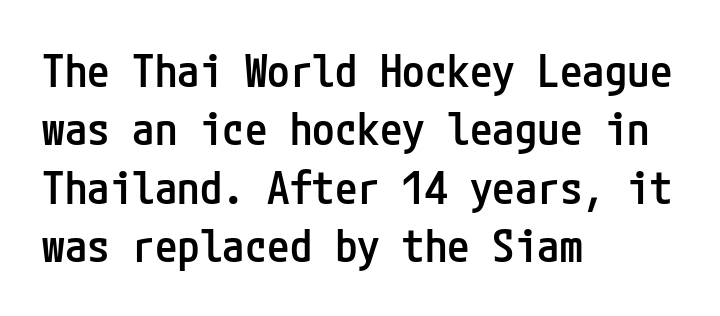
The image shows 45 px semibold, condensed sans-serif type, upright; set left-aligned, normal line spacing (1.3x), normal letter spacing, not underlined; low stroke contrast and a medium x-height.
